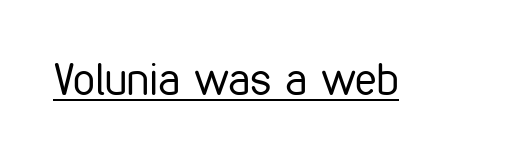
The image shows 44 px regular-weight, condensed sans-serif type, upright; set normal letter spacing, underlined; low stroke contrast and a medium x-height.
